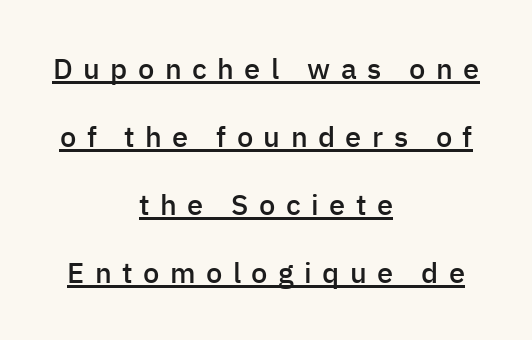
{"serif": "no", "italic": "no", "bold": "semi", "weight": "semibold", "width": "normal", "stroke_contrast": "low", "x_height": "medium", "monospaced": "no", "underline": "yes", "align": "center", "line_spacing": "loose", "line_spacing_ratio": 2.34, "letter_spacing": "wide", "letter_spacing_em": 0.36, "glyph_px": 29}
